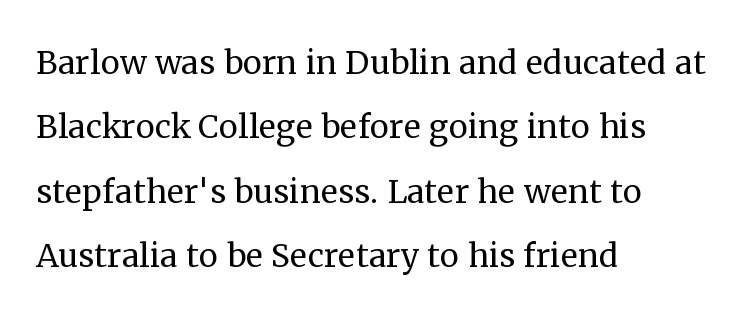
Q: Is the text bold? A: No.
Q: Is the text italic (slanted)? A: No, it is upright.
Q: Is the typeface a serif or a sans-serif typeface? A: Serif.
Q: Is the text underlined? A: No.
Q: How is the paragraph aligned? A: Left-aligned.
Q: Is the spacing between letters normal or unusually wide? A: Normal.
Q: Is the spacing between lines tight, normal or loose? A: Normal.
Q: Width (condensed, normal, or wide)? A: Normal.
Q: Stroke contrast? A: Medium.
Q: x-height? A: Medium.
Q: Monospaced? A: No.
